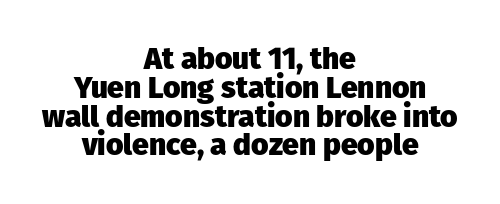
Q: Is the text bold? A: Yes.
Q: Is the text italic (slanted)? A: No, it is upright.
Q: Is the typeface a serif or a sans-serif typeface? A: Sans-serif.
Q: Is the text underlined? A: No.
Q: How is the paragraph aligned? A: Centered.
Q: Is the spacing between letters normal or unusually wide? A: Normal.
Q: Is the spacing between lines tight, normal or loose? A: Tight.
Q: Width (condensed, normal, or wide)? A: Normal.
Q: Stroke contrast? A: Low.
Q: x-height? A: Medium.
Q: Monospaced? A: No.
